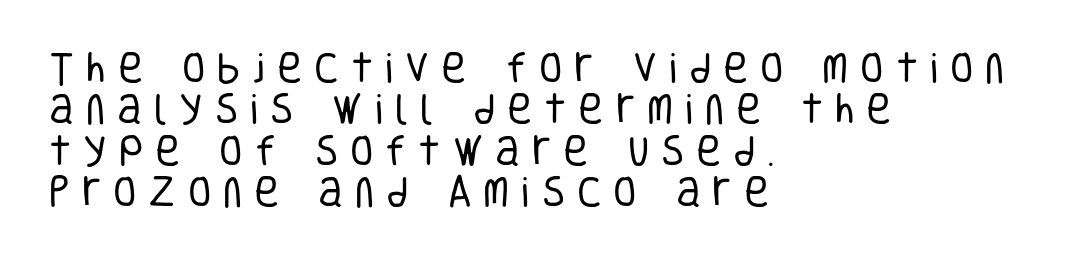
{"serif": "no", "italic": "no", "bold": "no", "weight": "regular", "width": "condensed", "stroke_contrast": "low", "x_height": "large", "monospaced": "no", "underline": "no", "align": "left", "line_spacing_ratio": 1.22, "letter_spacing": "wide", "letter_spacing_em": 0.35, "glyph_px": 34}
